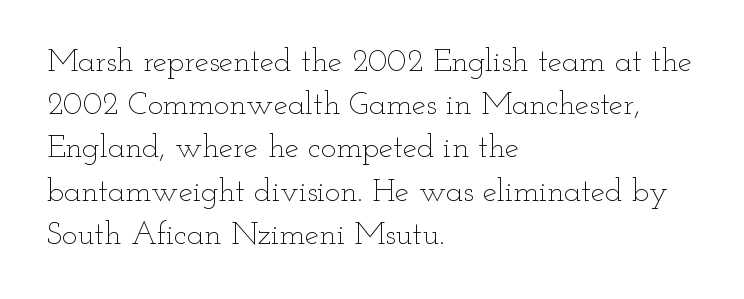
{"italic": "no", "bold": "no", "weight": "thin", "width": "wide", "stroke_contrast": "low", "x_height": "small", "monospaced": "no", "underline": "no", "align": "left", "line_spacing": "normal", "line_spacing_ratio": 1.35, "letter_spacing": "normal", "letter_spacing_em": 0.0, "glyph_px": 32}
